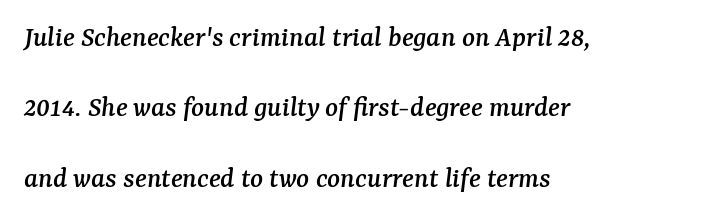
{"serif": "yes", "italic": "yes", "lean": "right", "slant_degrees": 7, "width": "normal", "stroke_contrast": "medium", "x_height": "medium", "monospaced": "no", "underline": "no", "align": "left", "line_spacing": "loose", "line_spacing_ratio": 2.35, "letter_spacing": "normal", "letter_spacing_em": 0.0, "glyph_px": 30}
